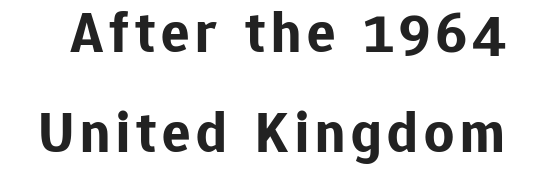
The image shows 59 px bold sans-serif type, upright; set normal line spacing (1.69x), not underlined; low stroke contrast and a medium x-height.
